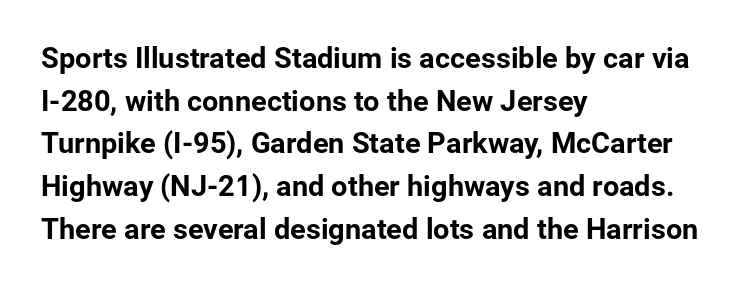
{"serif": "no", "italic": "no", "width": "normal", "stroke_contrast": "low", "x_height": "medium", "monospaced": "no", "underline": "no", "align": "left", "line_spacing": "normal", "line_spacing_ratio": 1.47, "letter_spacing": "normal", "letter_spacing_em": 0.0, "glyph_px": 29}
